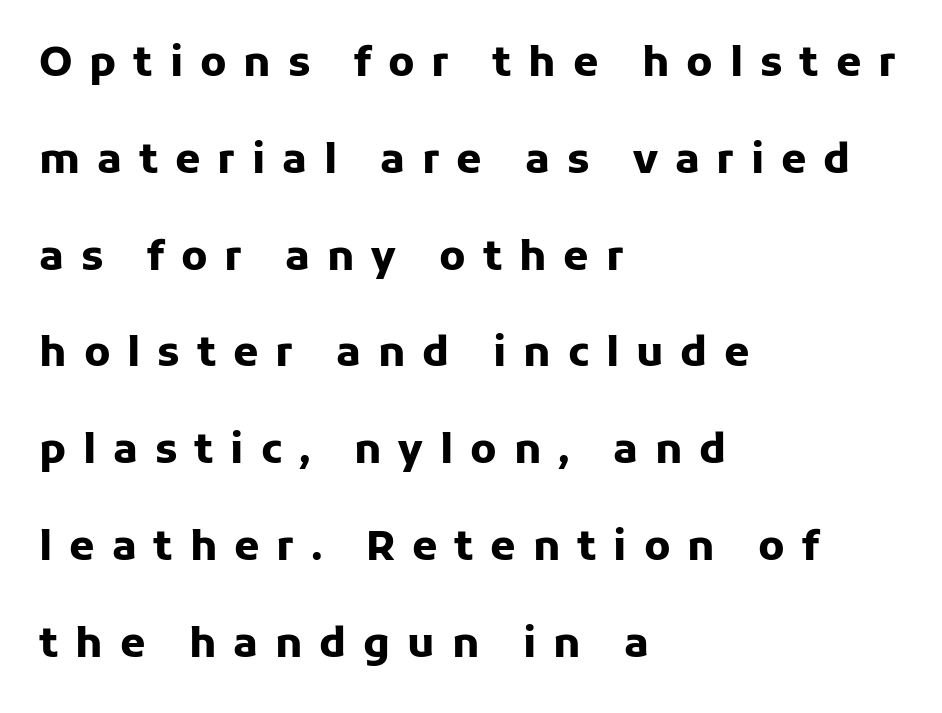
The image shows 41 px heavy sans-serif type, upright; set left-aligned, loose line spacing (2.36x), unusually wide letter spacing (+0.41 em), not underlined; low stroke contrast and a medium x-height.
